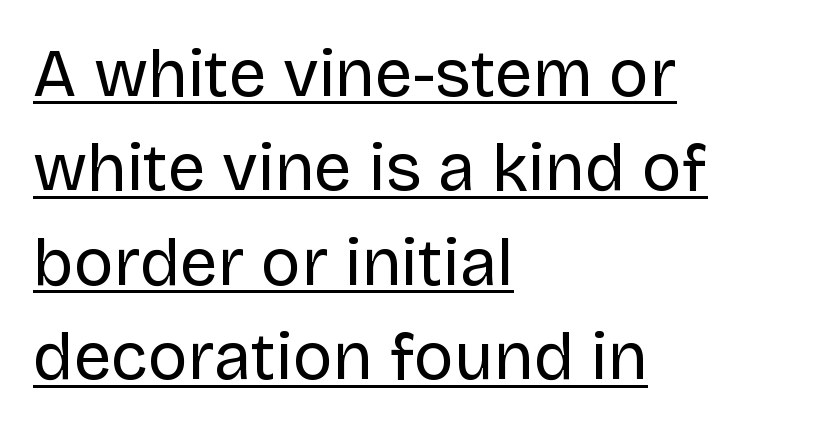
Upright lettering throughout. In terms of leading, this rendering sits right in the middle. No chunkiness to these letters — they're not bold. Quick note: underline on. The rendering anchors every line to the left-hand side. Think of a printed novel: that variable character pitch is what you see here.
